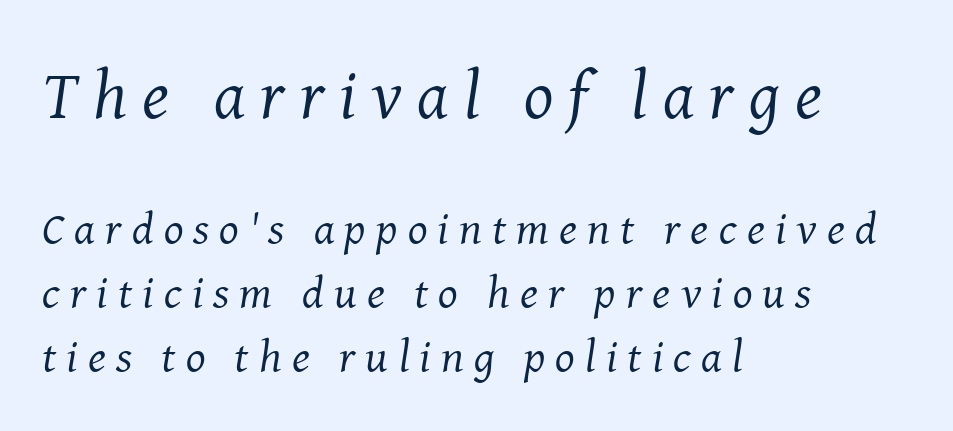
Letters have the restrained weight of plain body copy at most. Evenly set lines give the paragraph a standard silhouette. You could not count columns in this text — the font is proportionally spaced. Does the lettering tilt? It does — this is italic.
